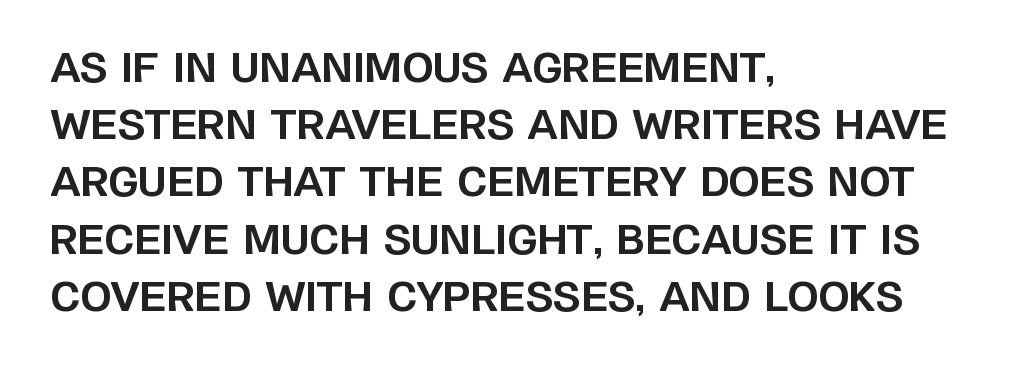
The rendering uses natural spacing where letterforms have individual widths. Its strokes are broad and dark, the hallmark of bold type. The lines sit at an ordinary, default distance from one another. Nope, not italic — everything's standing straight.
